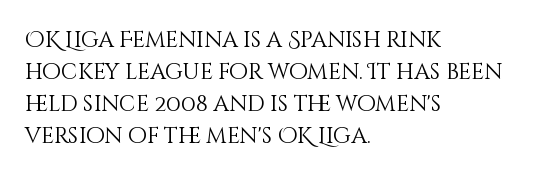
The image shows 22 px text type, upright; set left-aligned, normal line spacing (1.46x), normal letter spacing, not underlined.
